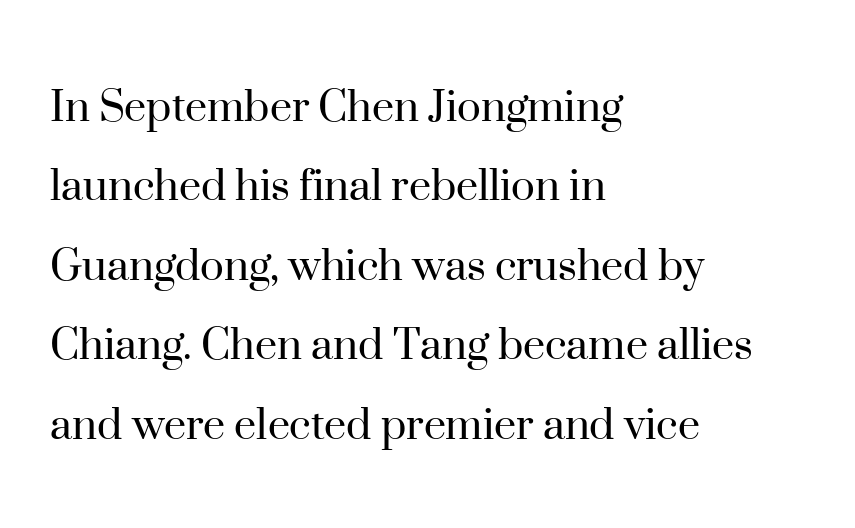
Characters follow at the spacing the type designer built in. In terms of leading, this rendering sits right in the middle. The letters carry serifs — small finishing strokes at the ends of their stems. This sample has the flowing, uneven cadence of proportional lettering. Stem width sits at or under what a default text font uses. Rule under the text: the space is simply empty.
